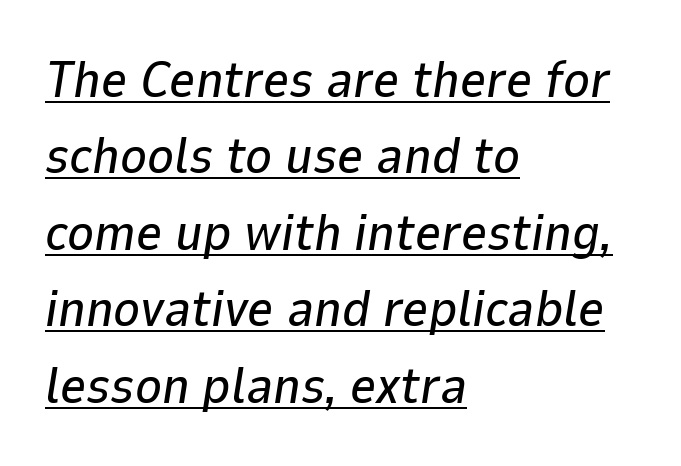
Q: Is the text italic (slanted)? A: Yes, it leans right by about 9 degrees.
Q: Is the text underlined? A: Yes.
Q: How is the paragraph aligned? A: Left-aligned.
Q: Is the spacing between letters normal or unusually wide? A: Normal.
Q: Is the spacing between lines tight, normal or loose? A: Normal.
Q: Width (condensed, normal, or wide)? A: Normal.
Q: Stroke contrast? A: Low.
Q: x-height? A: Medium.
Q: Monospaced? A: No.
